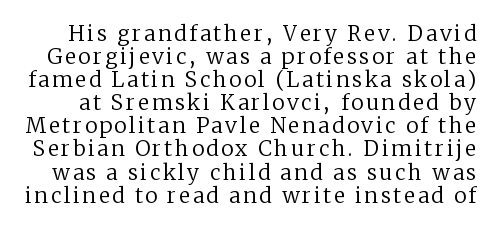
Q: Is the text bold? A: No.
Q: Is the text italic (slanted)? A: No, it is upright.
Q: Is the text underlined? A: No.
Q: Is the spacing between lines tight, normal or loose? A: Tight.
